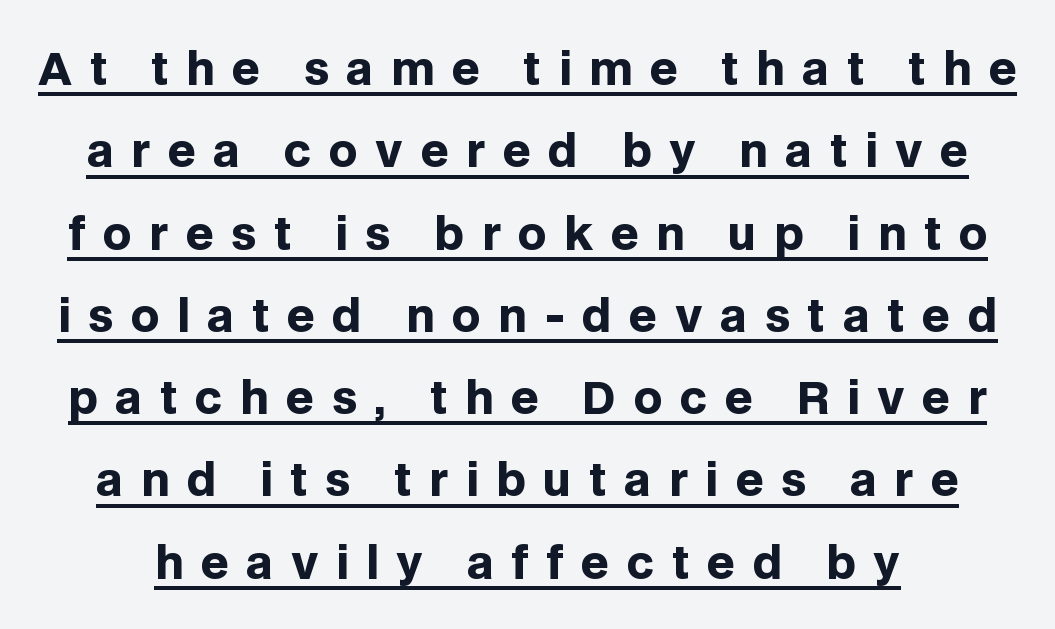
Q: Is the text bold? A: Yes.
Q: Is the text italic (slanted)? A: No, it is upright.
Q: Is the typeface a serif or a sans-serif typeface? A: Sans-serif.
Q: Is the text underlined? A: Yes.
Q: Is the spacing between letters normal or unusually wide? A: Unusually wide.
Q: Width (condensed, normal, or wide)? A: Normal.
Q: Stroke contrast? A: Low.
Q: x-height? A: Large.
Q: Monospaced? A: No.
